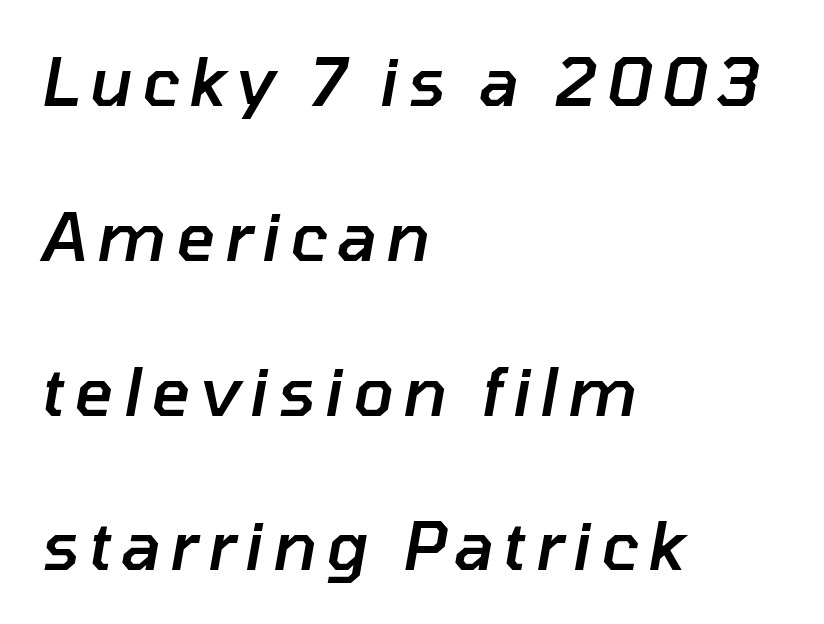
Q: Is the text bold? A: Semi-bold.
Q: Is the text italic (slanted)? A: Yes, it leans right by about 10 degrees.
Q: Is the text underlined? A: No.
Q: How is the paragraph aligned? A: Left-aligned.
Q: Is the spacing between lines tight, normal or loose? A: Loose.
Q: Width (condensed, normal, or wide)? A: Normal.
Q: Stroke contrast? A: Low.
Q: x-height? A: Medium.
Q: Monospaced? A: No.
